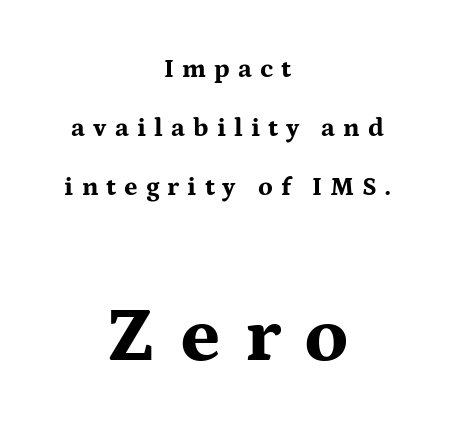
{"serif": "yes", "italic": "no", "bold": "yes", "weight": "bold", "width": "wide", "stroke_contrast": "medium", "x_height": "medium", "monospaced": "no", "underline": "no", "align": "center", "line_spacing": "loose", "line_spacing_ratio": 2.26, "letter_spacing": "wide", "letter_spacing_em": 0.31, "larger_block": "second", "size_ratio": 3.0, "glyph_px": 78}
